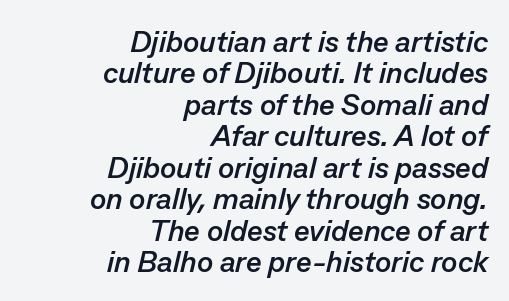
{"italic": "yes", "lean": "right", "slant_degrees": 13, "bold": "yes", "weight": "semibold", "width": "normal", "stroke_contrast": "low", "x_height": "medium", "monospaced": "no", "underline": "no", "align": "right", "line_spacing": "tight", "line_spacing_ratio": 1.05, "letter_spacing": "normal", "letter_spacing_em": 0.0, "glyph_px": 30}
